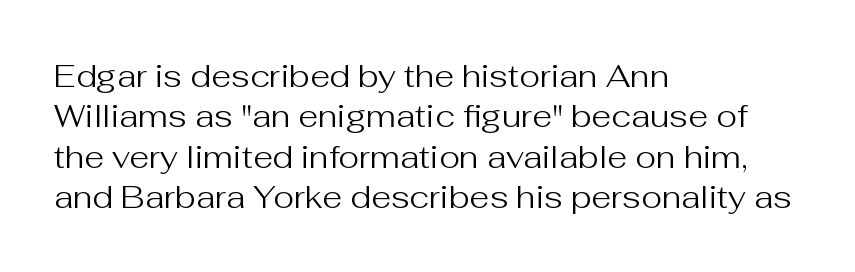
Q: Is the text bold? A: No.
Q: Is the text italic (slanted)? A: No, it is upright.
Q: Is the typeface a serif or a sans-serif typeface? A: Sans-serif.
Q: Is the text underlined? A: No.
Q: How is the paragraph aligned? A: Left-aligned.
Q: Is the spacing between letters normal or unusually wide? A: Normal.
Q: Is the spacing between lines tight, normal or loose? A: Normal.
Q: Width (condensed, normal, or wide)? A: Normal.
Q: Stroke contrast? A: Medium.
Q: x-height? A: Medium.
Q: Monospaced? A: No.
